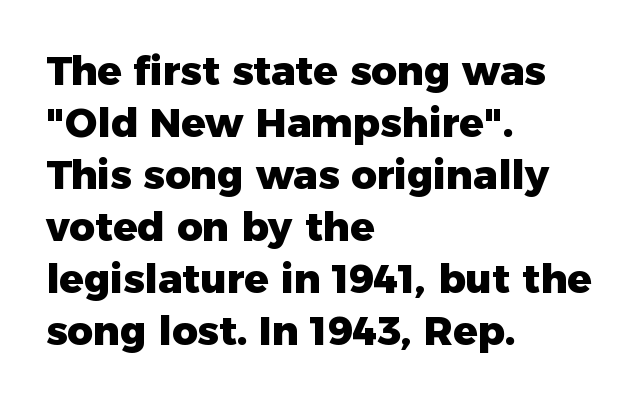
{"serif": "no", "italic": "no", "bold": "yes", "weight": "heavy", "width": "normal", "stroke_contrast": "low", "x_height": "medium", "monospaced": "no", "underline": "no", "align": "left", "line_spacing": "normal", "line_spacing_ratio": 1.3, "letter_spacing": "normal", "letter_spacing_em": 0.0, "glyph_px": 40}
